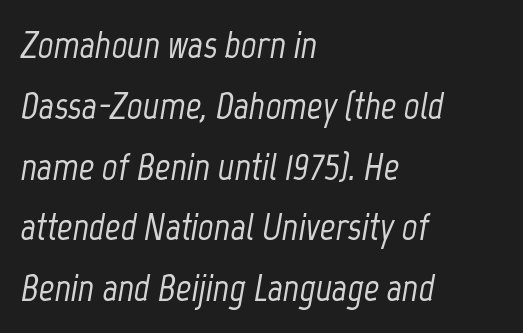
The image shows 38 px condensed type, italic (leaning right); set left-aligned, normal line spacing (1.6x), normal letter spacing, not underlined; low stroke contrast and a medium x-height.
